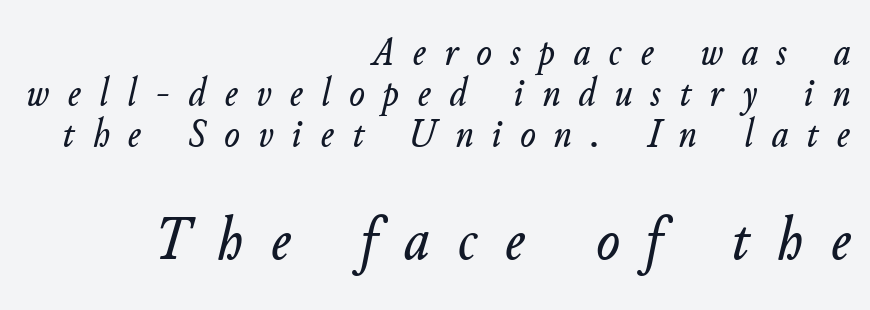
Q: Is the text italic (slanted)? A: Yes, it leans right by about 11 degrees.
Q: Is the text underlined? A: No.
Q: How is the paragraph aligned? A: Right-aligned.
Q: Is the spacing between letters normal or unusually wide? A: Unusually wide.
Q: Is the spacing between lines tight, normal or loose? A: Tight.
Q: Which block of text is set in a larger size, the first (top) or the second (bottom)? A: The second (bottom) one.
Q: Width (condensed, normal, or wide)? A: Normal.
Q: Stroke contrast? A: Low.
Q: x-height? A: Small.
Q: Monospaced? A: No.
